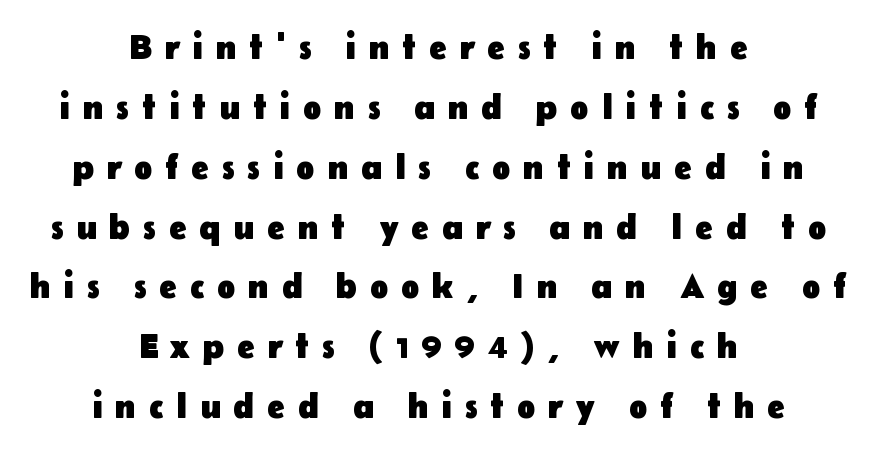
{"serif": "no", "italic": "no", "bold": "yes", "weight": "heavy", "width": "normal", "stroke_contrast": "low", "x_height": "medium", "monospaced": "no", "underline": "no", "align": "center", "line_spacing_ratio": 1.76, "letter_spacing": "wide", "letter_spacing_em": 0.37, "glyph_px": 34}
